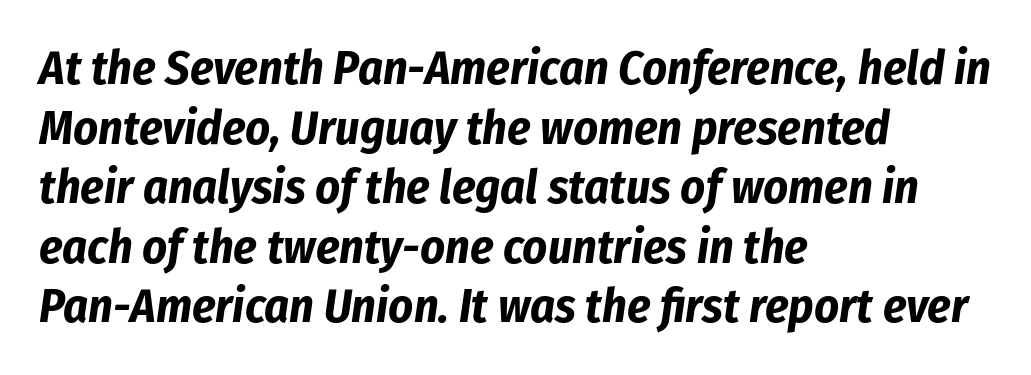
{"italic": "yes", "lean": "right", "slant_degrees": 8, "bold": "yes", "weight": "bold", "width": "condensed", "stroke_contrast": "low", "x_height": "medium", "monospaced": "no", "underline": "no", "align": "left", "line_spacing_ratio": 1.24, "letter_spacing": "normal", "letter_spacing_em": 0.0, "glyph_px": 48}
